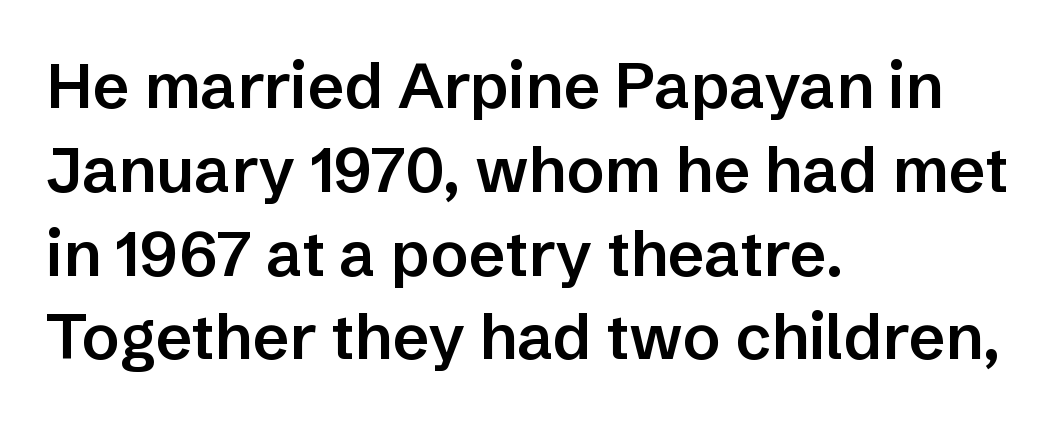
This sample uses an upright cut, with every glyph sitting square on the baseline. The passage shown is semibold, sitting just below true bold. Plain, unruled lines of type. Layout note: lines flush left. Varying glyph widths throughout — classic text-font behaviour.
